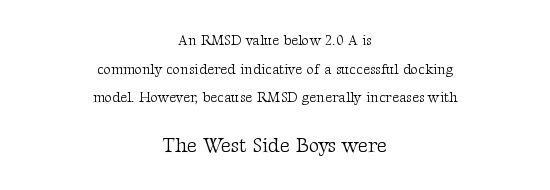
The image shows 20 px text type, upright; set centered, loose line spacing (2.04x), normal letter spacing, not underlined; the second (bottom) block is 1.43x larger.
